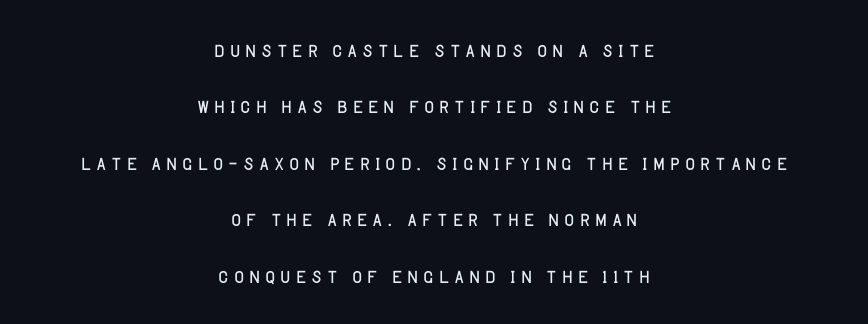
{"italic": "no", "bold": "no", "underline": "no", "align": "center", "line_spacing": "loose", "line_spacing_ratio": 2.09, "glyph_px": 27}
